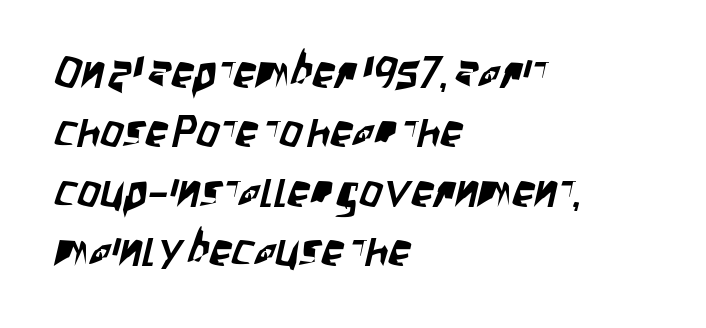
Leading: standard. No word sits above an underline. The typesetter chose a ragged-right arrangement here. This rendering employs a face without finishing strokes, i.e., a sans-serif. Between one letter and the next there's only the usual sliver of space.
